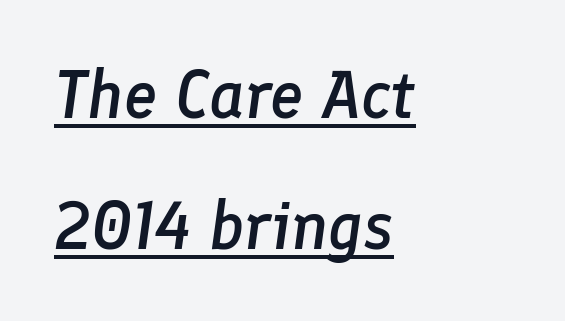
{"italic": "yes", "lean": "right", "slant_degrees": 8, "bold": "semi", "weight": "semibold", "width": "normal", "stroke_contrast": "low", "x_height": "medium", "monospaced": "no", "underline": "yes", "align": "left", "line_spacing": "loose", "line_spacing_ratio": 1.96, "letter_spacing": "normal", "letter_spacing_em": 0.0, "glyph_px": 67}
